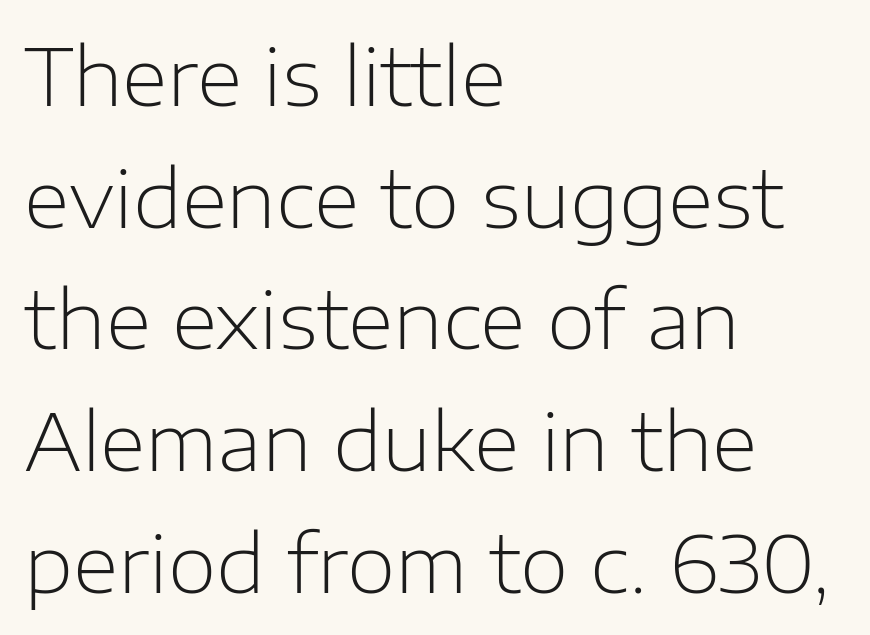
Regarding leading, the lines here are spaced in the standard way. Spacing between characters is what you'd get straight out of the box. Tall strokes in this sample are plumb rather than angled. Leftover space on each line is placed entirely after the last word. Nothing heavy about these letters — not bold at all. This sample has the flowing, uneven cadence of proportional lettering.
